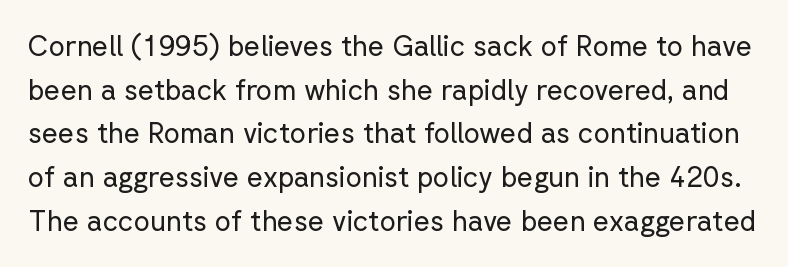
Stroke terminals: plain, sans-serif. The letterforms sit shoulder to shoulder at normal distance. These lines were composed using upright roman letters. Think standard paragraph weight, or any step lighter than that. Regular leading.
